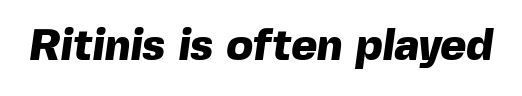
Q: Is the text bold? A: Yes.
Q: Is the typeface a serif or a sans-serif typeface? A: Sans-serif.
Q: Is the text underlined? A: No.
Q: Is the spacing between letters normal or unusually wide? A: Normal.
Q: Width (condensed, normal, or wide)? A: Normal.
Q: x-height? A: Medium.
Q: Monospaced? A: No.
